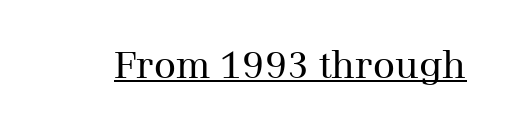
{"serif": "yes", "italic": "no", "bold": "no", "weight": "regular", "width": "normal", "stroke_contrast": "medium", "x_height": "medium", "monospaced": "no", "underline": "yes", "letter_spacing": "normal", "letter_spacing_em": 0.0, "glyph_px": 38}
